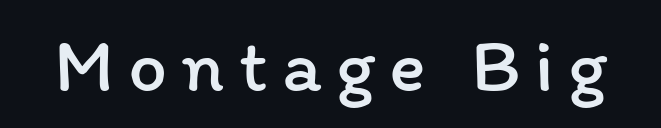
Weight class: somewhere from thin through regular. Italic: no, the glyphs are upright roman. The gap between lines stays unmarked. The face used here is proportionally spaced, like ordinary book or web type.
